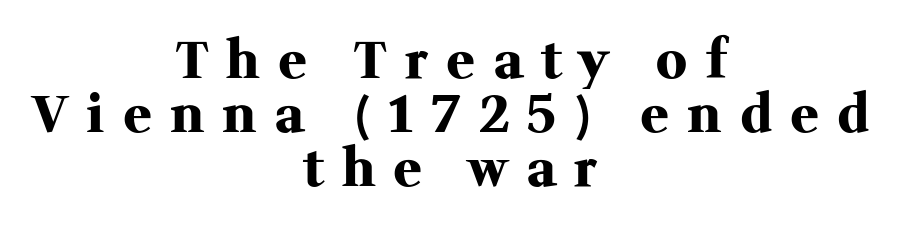
The image shows 51 px heavy serif type, upright; set centered, tight line spacing (1.06x), unusually wide letter spacing (+0.38 em), not underlined; medium stroke contrast and a medium x-height.
